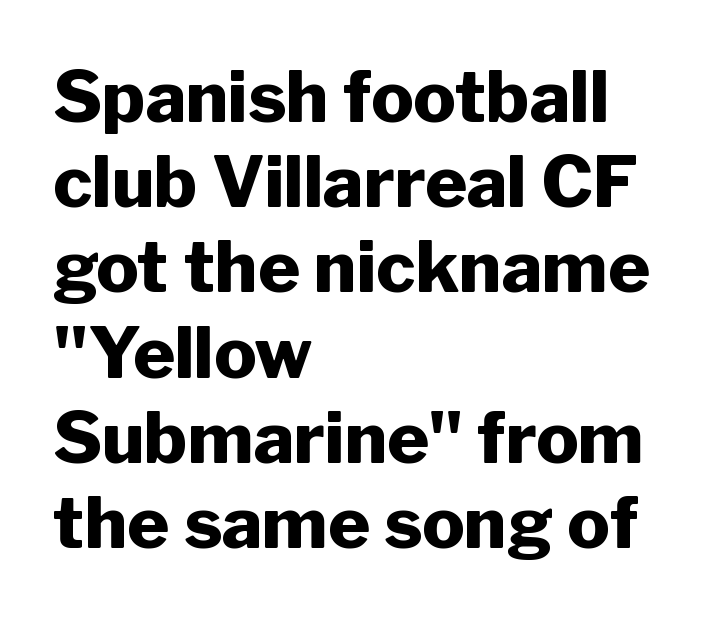
This rendering employs a face without finishing strokes, i.e., a sans-serif. The paragraph has a hard left edge and a soft right edge. The string is rendered with underlining switched off. The face used here is rendered with its standard letterfit. Characters remain perfectly vertical along every line.
